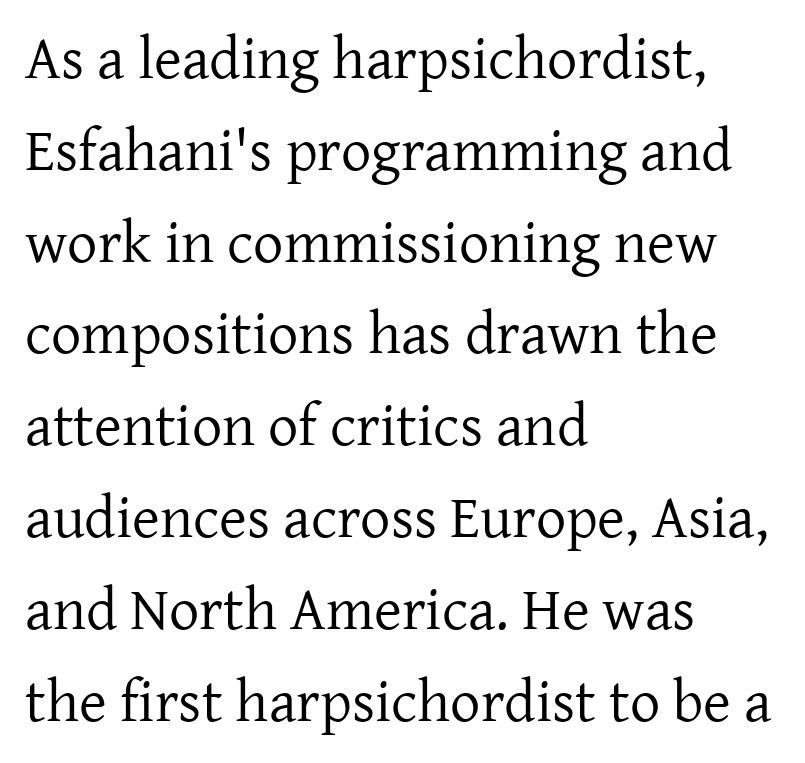
Stroke thickness stays within the range of a standard reading face or lighter. The space directly below the letters is spotless. Each new line begins a customary step beneath the previous one. Italic? Not at all — the glyphs are vertical. Leftover space on each line is placed entirely after the last word. A typesetter would label this face a serif.
